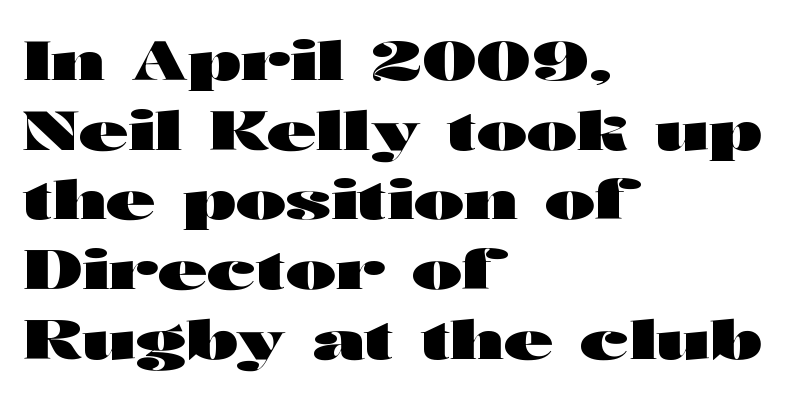
It's the straight-up-and-down kind of type. This rendering features lettering with no underline. This sample has the flowing, uneven cadence of proportional lettering. How heavy is the stroke? Heavy — this is a bold. Honestly, the letter spacing is just normal — you wouldn't notice it.
